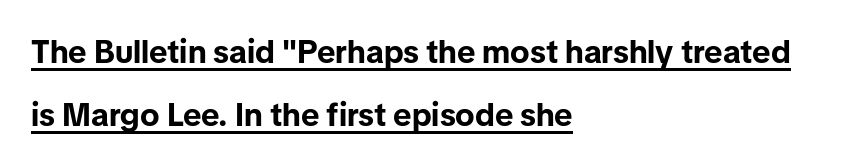
The passage shown stacks its lines with a broad gap. Underline: present. Every row of glyphs begins at an identical x-position on the left. Glyph-to-glyph distance matches everyday printed text. Typographic density is high because the face is bold.
